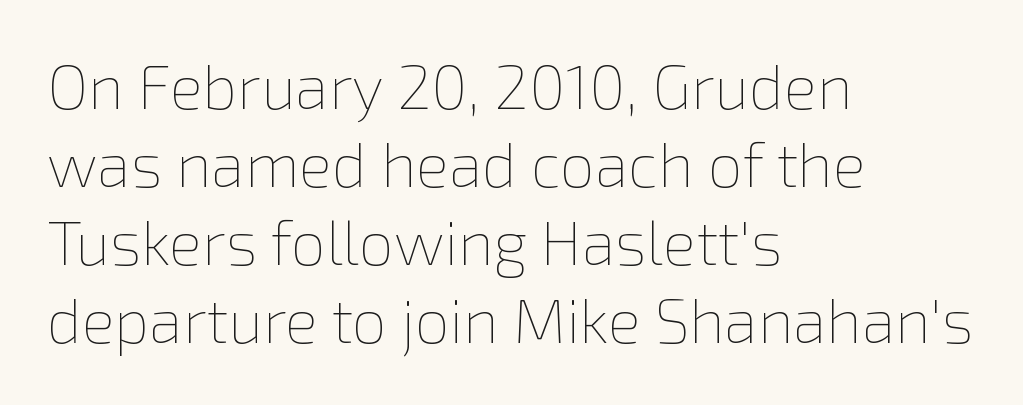
The image shows 62 px thin type, upright; set left-aligned, normal line spacing (1.26x), normal letter spacing, not underlined; a medium x-height.
